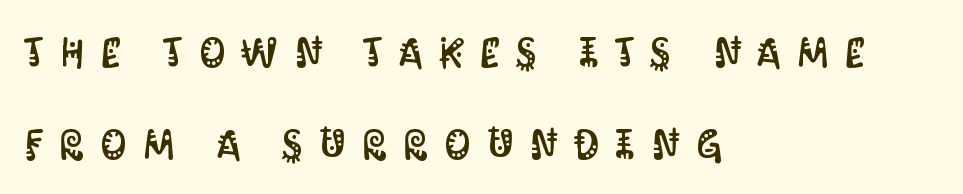
Q: Is the text italic (slanted)? A: No, it is upright.
Q: Is the typeface a serif or a sans-serif typeface? A: Sans-serif.
Q: Is the text underlined? A: No.
Q: How is the paragraph aligned? A: Left-aligned.
Q: Is the spacing between letters normal or unusually wide? A: Unusually wide.
Q: Is the spacing between lines tight, normal or loose? A: Loose.
Q: Width (condensed, normal, or wide)? A: Condensed.
Q: Stroke contrast? A: Medium.
Q: x-height? A: Large.
Q: Monospaced? A: No.
